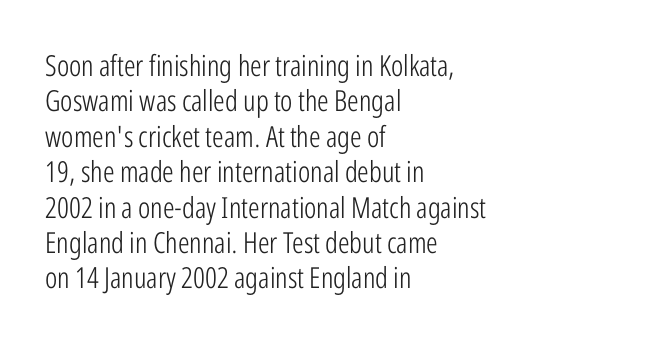
Q: Is the text bold? A: No.
Q: Is the text italic (slanted)? A: No, it is upright.
Q: Is the typeface a serif or a sans-serif typeface? A: Sans-serif.
Q: Is the text underlined? A: No.
Q: How is the paragraph aligned? A: Left-aligned.
Q: Is the spacing between letters normal or unusually wide? A: Normal.
Q: Width (condensed, normal, or wide)? A: Condensed.
Q: Stroke contrast? A: Low.
Q: x-height? A: Medium.
Q: Monospaced? A: No.
